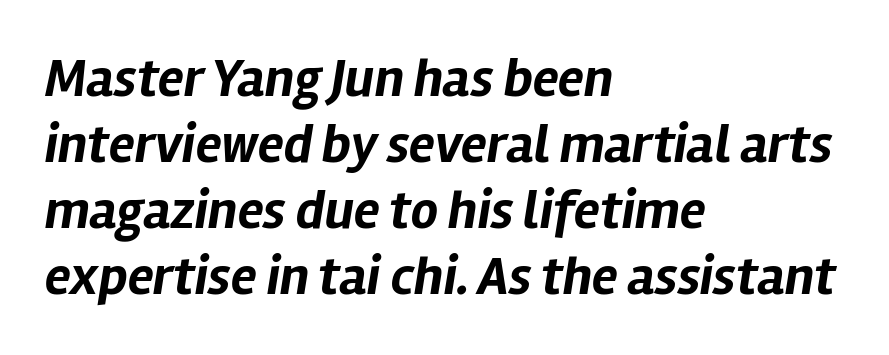
{"italic": "yes", "lean": "right", "slant_degrees": 12, "bold": "yes", "weight": "bold", "width": "normal", "stroke_contrast": "low", "x_height": "medium", "monospaced": "no", "underline": "no", "align": "left", "line_spacing_ratio": 1.22, "letter_spacing": "normal", "letter_spacing_em": 0.0, "glyph_px": 54}
